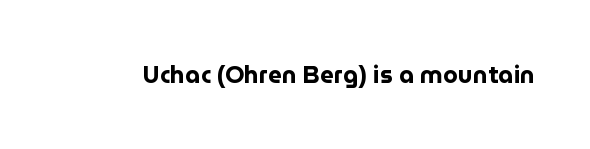
{"italic": "no", "bold": "yes", "underline": "no", "letter_spacing": "normal", "letter_spacing_em": 0.0, "glyph_px": 24}
